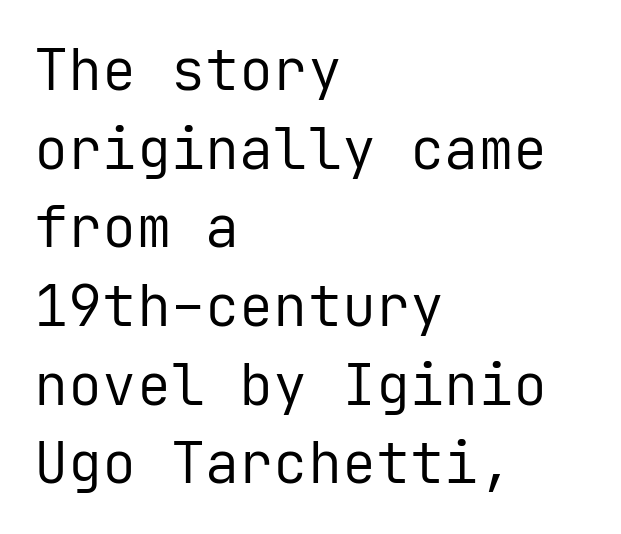
The paragraph shown leans on its left margin. Posture: vertical. Looks like terminal output: every glyph gets an equal slot. Is this a heavy cut? Hardly; it is regular or lighter.
